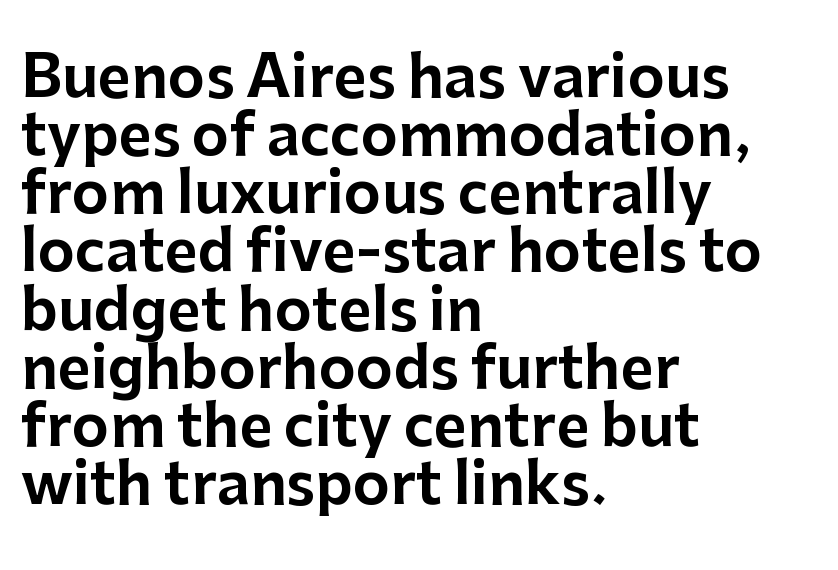
Q: Is the text italic (slanted)? A: No, it is upright.
Q: Is the typeface a serif or a sans-serif typeface? A: Sans-serif.
Q: Is the text underlined? A: No.
Q: How is the paragraph aligned? A: Left-aligned.
Q: Is the spacing between letters normal or unusually wide? A: Normal.
Q: Is the spacing between lines tight, normal or loose? A: Tight.
Q: Width (condensed, normal, or wide)? A: Normal.
Q: Stroke contrast? A: Low.
Q: x-height? A: Medium.
Q: Monospaced? A: No.
